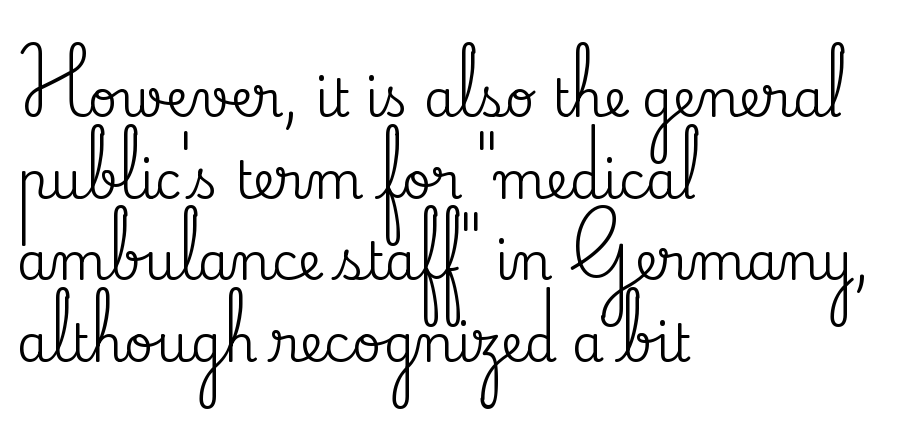
Q: Is the text italic (slanted)? A: No, it is upright.
Q: Is the typeface a serif or a sans-serif typeface? A: Serif.
Q: Is the text underlined? A: No.
Q: How is the paragraph aligned? A: Left-aligned.
Q: Is the spacing between letters normal or unusually wide? A: Normal.
Q: Is the spacing between lines tight, normal or loose? A: Normal.
Q: Width (condensed, normal, or wide)? A: Normal.
Q: Stroke contrast? A: Medium.
Q: x-height? A: Small.
Q: Monospaced? A: No.
